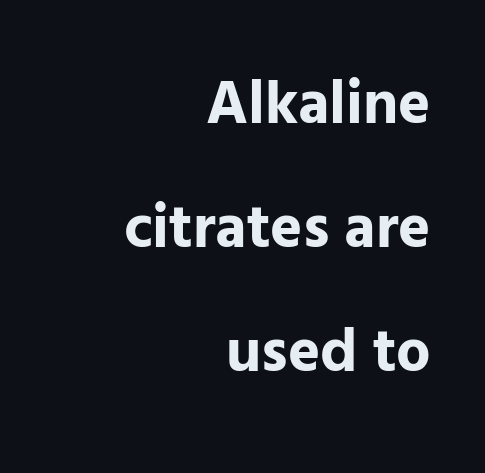
Proportional: the letters do not fall into vertical columns. The setting favours the right margin, as signatures and pull-quotes sometimes do. Leading is clearly above the norm, producing a sparse column. The letters carry no serifs — their stems end cleanly without finishing strokes.
